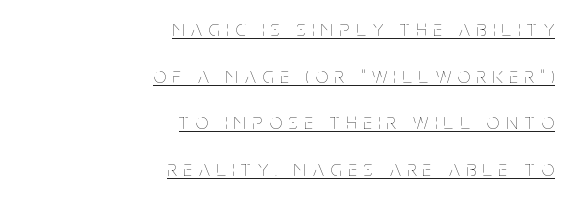
{"italic": "no", "bold": "no", "underline": "yes", "align": "right", "line_spacing": "loose", "line_spacing_ratio": 2.12, "letter_spacing": "wide", "letter_spacing_em": 0.31, "glyph_px": 22}
